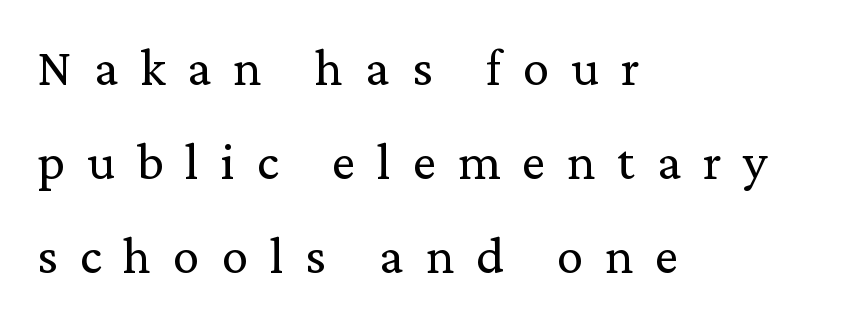
The image shows 53 px regular-weight serif type, upright; set left-aligned, line spacing 1.77x, unusually wide letter spacing (+0.41 em), not underlined; low stroke contrast and a medium x-height.
